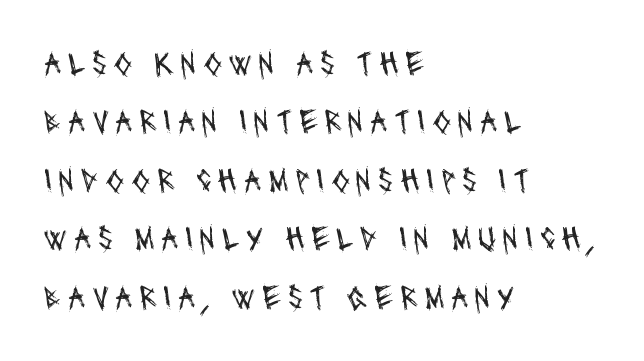
A typesetter would call this proportional, since set widths differ per character. Nothing sits at the stroke ends, so this counts as sans-serif. The font is comparable to plain body text, perhaps lighter. Clear beneath every line of the passage. The text block is weighted toward the left margin, trailing off unevenly rightward.
